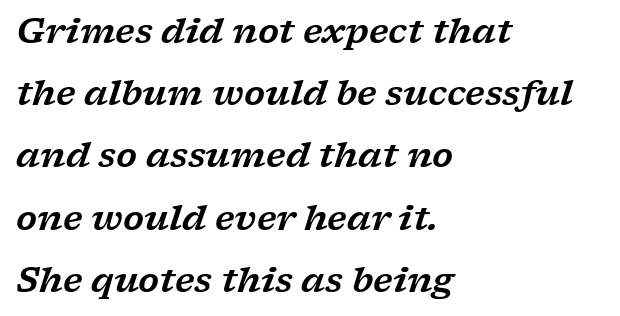
{"serif": "yes", "italic": "yes", "lean": "right", "slant_degrees": 17, "width": "wide", "stroke_contrast": "low", "x_height": "medium", "monospaced": "no", "underline": "no", "align": "left", "line_spacing_ratio": 1.83, "letter_spacing": "normal", "letter_spacing_em": 0.0, "glyph_px": 34}
